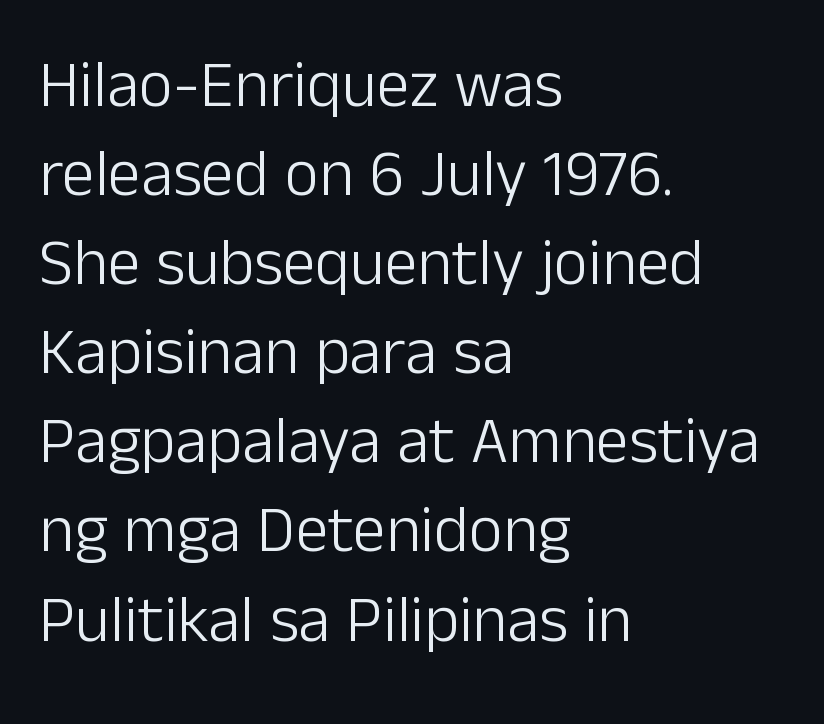
{"serif": "no", "italic": "no", "bold": "no", "weight": "light", "width": "normal", "stroke_contrast": "low", "x_height": "medium", "monospaced": "no", "underline": "no", "align": "left", "line_spacing": "normal", "line_spacing_ratio": 1.35, "letter_spacing": "normal", "letter_spacing_em": 0.0, "glyph_px": 66}
